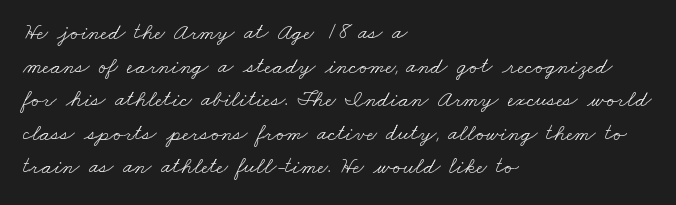
Q: Is the text bold? A: No.
Q: Is the text underlined? A: No.
Q: How is the paragraph aligned? A: Left-aligned.
Q: Is the spacing between letters normal or unusually wide? A: Normal.
Q: Is the spacing between lines tight, normal or loose? A: Normal.
